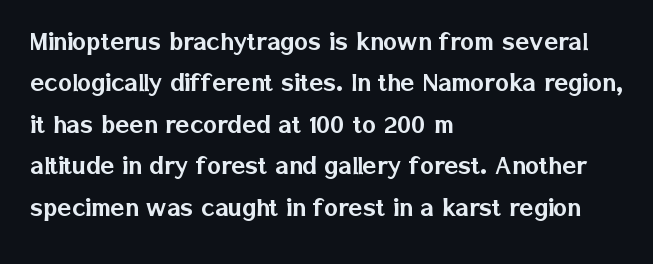
A student would call this left alignment; a typographer would say flush left, rag right. Are there feet on the stems? There aren't — it's a sans. This sample uses plain, unmodified letter spacing. Notice how descenders clear the ascenders below comfortably — that's standard leading. Spacing verdict: proportional, widths tailored to each character.
